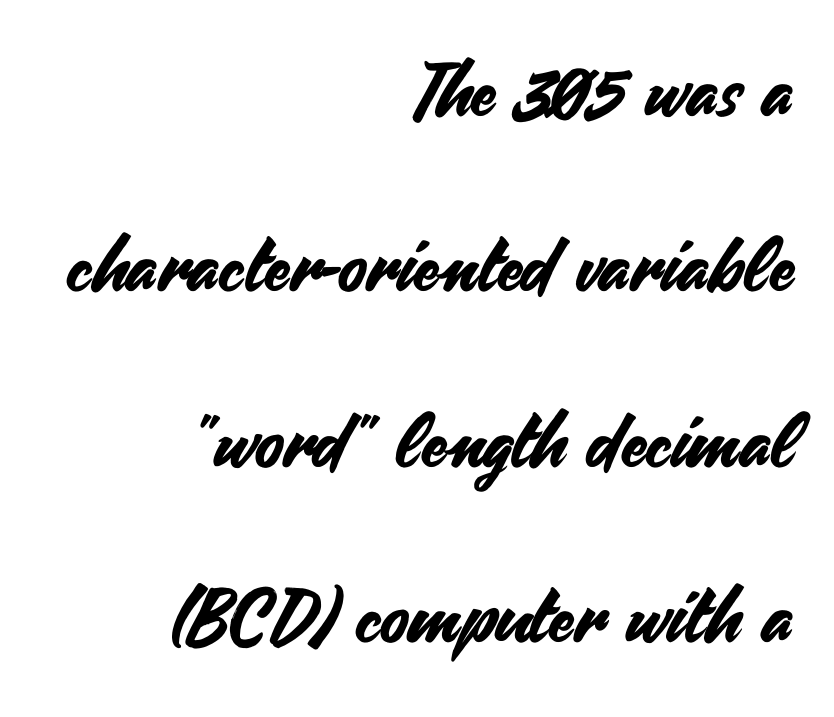
Q: Is the text italic (slanted)? A: Yes.
Q: Is the typeface a serif or a sans-serif typeface? A: Sans-serif.
Q: Is the text underlined? A: No.
Q: How is the paragraph aligned? A: Right-aligned.
Q: Is the spacing between letters normal or unusually wide? A: Normal.
Q: Is the spacing between lines tight, normal or loose? A: Loose.
Q: Width (condensed, normal, or wide)? A: Normal.
Q: Stroke contrast? A: Medium.
Q: x-height? A: Small.
Q: Monospaced? A: No.
